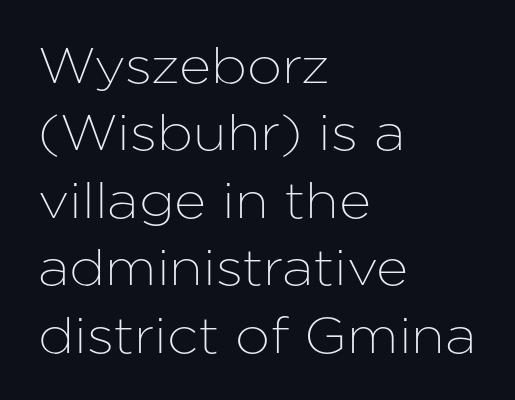
This sample is left-justified, so line endings fall wherever the words run out. Glance below the letters and you will spot only blank space. Is this a fixed-width face? No — the glyphs have proportional, varying widths. The block of text has a typical density, with ordinary space between rows.
